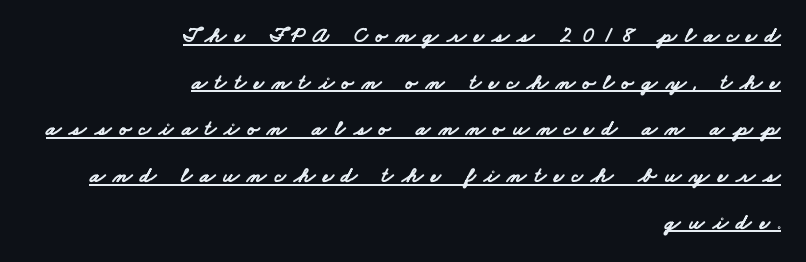
These characters rest on top of a visible drawn line. Reading down the block, your eye finds every line finishing at a fixed right position. Students, this is bold: see how much ink each stroke carries. How would I describe the line gaps? Wide and relaxed. Tracking value appears strongly positive — letters spread wide.
